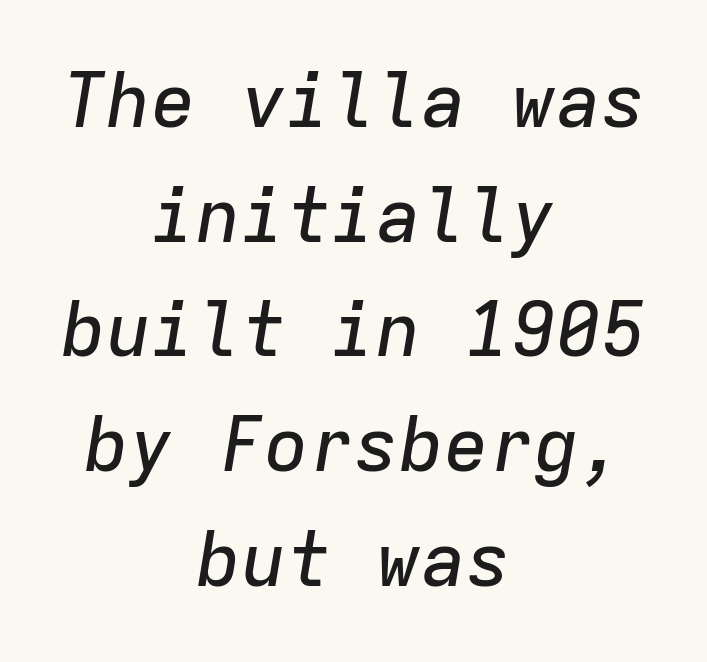
Horizontal alignment here is central, giving a formal, balanced look. Does the lettering tilt? It does — this is italic. A bare baseline throughout the passage. Vertically, the passage feels balanced, rows spaced as you'd expect. Looks like terminal output: every glyph gets an equal slot.
